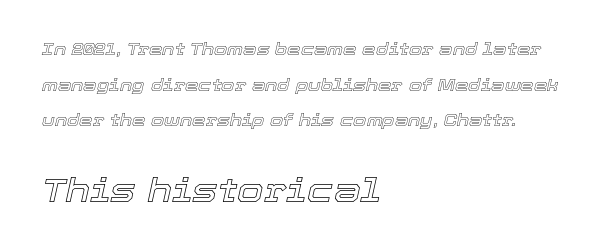
{"italic": "yes", "lean": "right", "slant_degrees": 12, "width": "normal", "x_height": "medium", "monospaced": "no", "underline": "no", "align": "left", "line_spacing": "loose", "line_spacing_ratio": 2.1, "letter_spacing": "normal", "letter_spacing_em": 0.0, "larger_block": "second", "size_ratio": 2.0, "glyph_px": 34}
